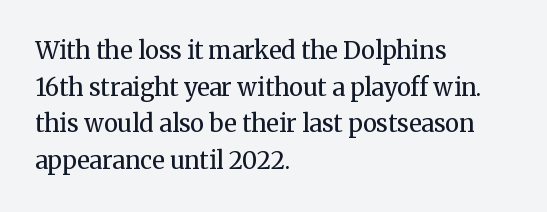
The image shows 24 px text type, upright; set left-aligned, normal line spacing (1.53x), normal letter spacing, not underlined.
